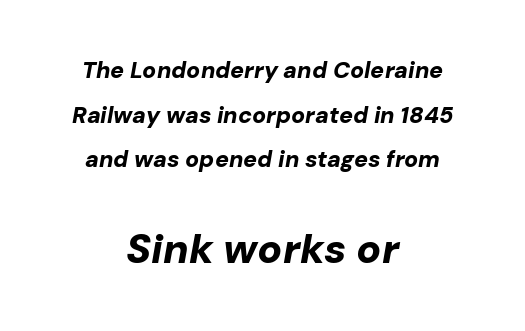
Q: Is the text bold? A: Yes.
Q: Is the text italic (slanted)? A: Yes, it leans right by about 10 degrees.
Q: Is the text underlined? A: No.
Q: How is the paragraph aligned? A: Centered.
Q: Is the spacing between letters normal or unusually wide? A: Normal.
Q: Is the spacing between lines tight, normal or loose? A: Loose.
Q: Which block of text is set in a larger size, the first (top) or the second (bottom)? A: The second (bottom) one.
Q: Width (condensed, normal, or wide)? A: Normal.
Q: Stroke contrast? A: Low.
Q: x-height? A: Medium.
Q: Monospaced? A: No.
